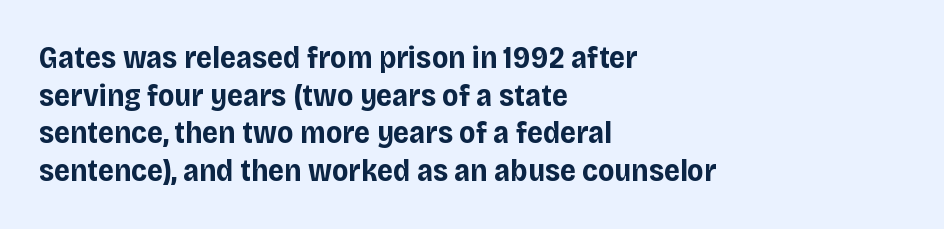
Rule under the text: the space is simply empty. Default kerning and tracking; the words read as compact shapes. Type style note: lacks serifs. The specimen reads as upright at a glance.
